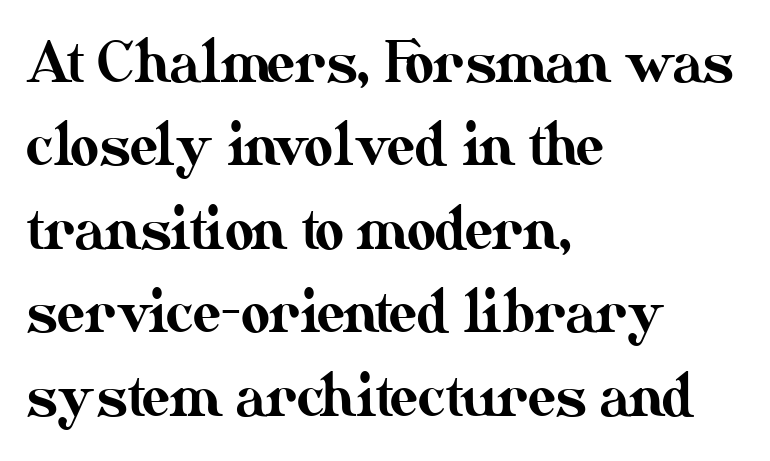
Q: Is the text italic (slanted)? A: No, it is upright.
Q: Is the text underlined? A: No.
Q: How is the paragraph aligned? A: Left-aligned.
Q: Is the spacing between letters normal or unusually wide? A: Normal.
Q: Is the spacing between lines tight, normal or loose? A: Normal.
Q: Width (condensed, normal, or wide)? A: Normal.
Q: Stroke contrast? A: Medium.
Q: x-height? A: Small.
Q: Monospaced? A: No.
